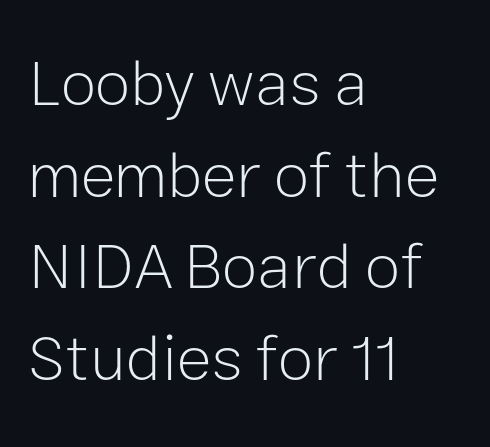
Q: Is the text bold? A: No.
Q: Is the text italic (slanted)? A: No, it is upright.
Q: Is the typeface a serif or a sans-serif typeface? A: Sans-serif.
Q: Is the text underlined? A: No.
Q: How is the paragraph aligned? A: Left-aligned.
Q: Is the spacing between letters normal or unusually wide? A: Normal.
Q: Is the spacing between lines tight, normal or loose? A: Normal.
Q: Width (condensed, normal, or wide)? A: Normal.
Q: Stroke contrast? A: Low.
Q: x-height? A: Medium.
Q: Monospaced? A: No.
